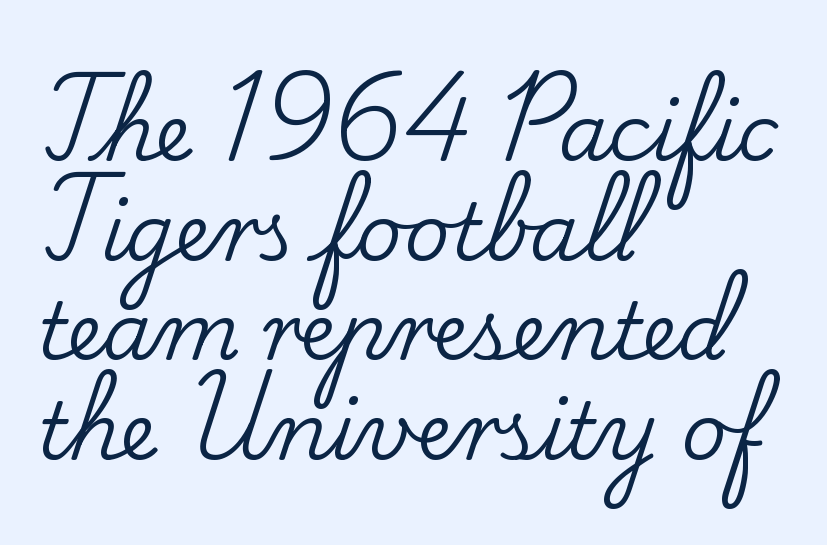
Look at the bottom of the vertical strokes: they flare into serifs here. Spacing verdict: proportional, widths tailored to each character. Reading down the block, your eye returns to a fixed left position each line. The passage shown stacks its lines at a standard gap. A typesetter would call this zero additional tracking.
